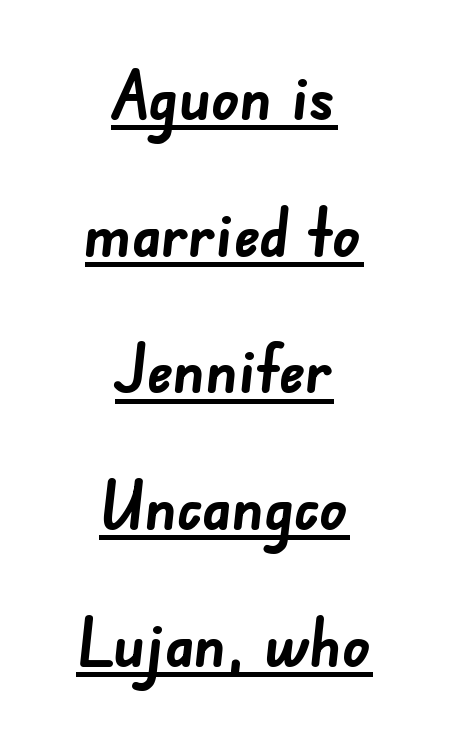
There is no visible air inserted between adjacent glyphs. How would I describe the line gaps? Wide and relaxed. This rendering uses center alignment, leaving both contours irregular but symmetric. Spacing verdict: proportional, widths tailored to each character. Check the space under the baseline: a stroke is drawn there. This sample uses a sans-serif face.
